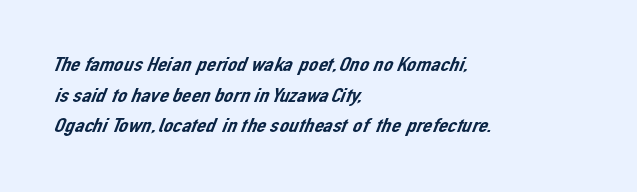
{"underline": "no", "align": "left", "line_spacing": "normal", "line_spacing_ratio": 1.46, "letter_spacing": "normal", "letter_spacing_em": 0.0, "glyph_px": 21}
